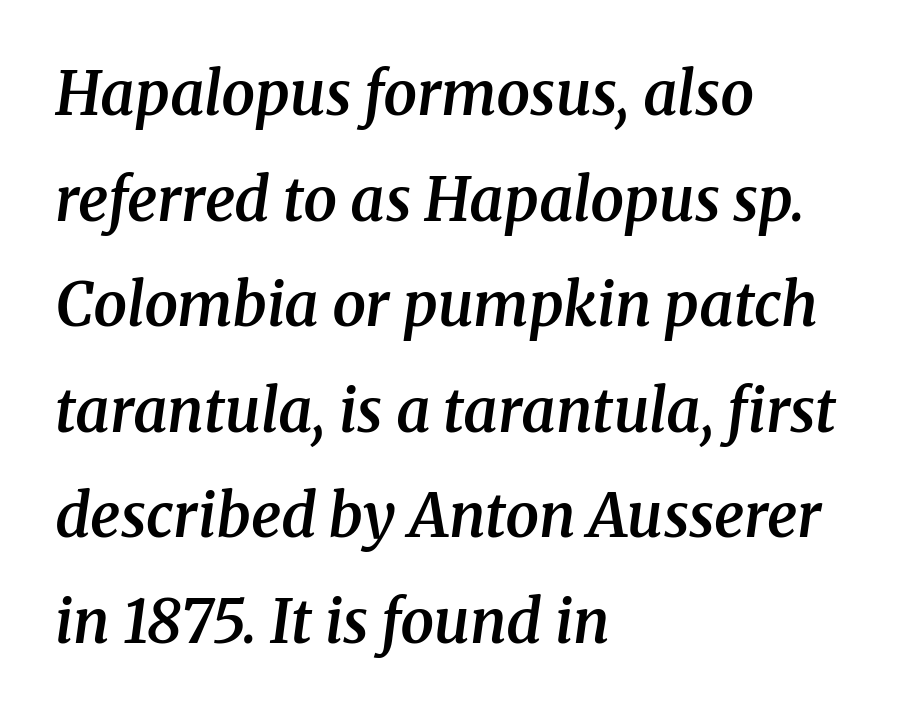
{"serif": "yes", "italic": "yes", "lean": "right", "slant_degrees": 8, "bold": "semi", "weight": "semibold", "width": "normal", "stroke_contrast": "medium", "x_height": "medium", "monospaced": "no", "underline": "no", "align": "left", "line_spacing_ratio": 1.76, "letter_spacing": "normal", "letter_spacing_em": 0.0, "glyph_px": 60}
